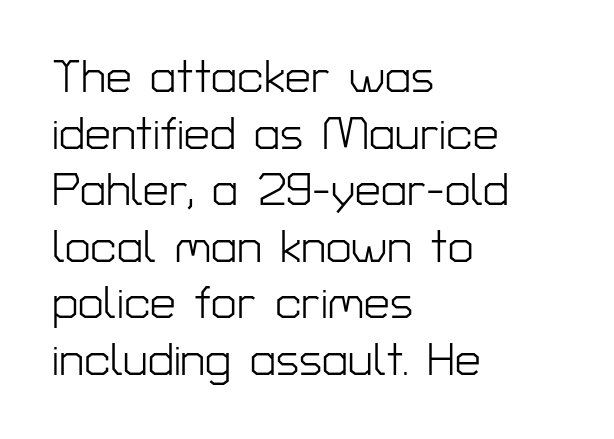
Q: Is the text bold? A: No.
Q: Is the text italic (slanted)? A: No, it is upright.
Q: Is the typeface a serif or a sans-serif typeface? A: Sans-serif.
Q: Is the text underlined? A: No.
Q: How is the paragraph aligned? A: Left-aligned.
Q: Is the spacing between letters normal or unusually wide? A: Normal.
Q: Width (condensed, normal, or wide)? A: Normal.
Q: Stroke contrast? A: Low.
Q: x-height? A: Medium.
Q: Monospaced? A: No.
